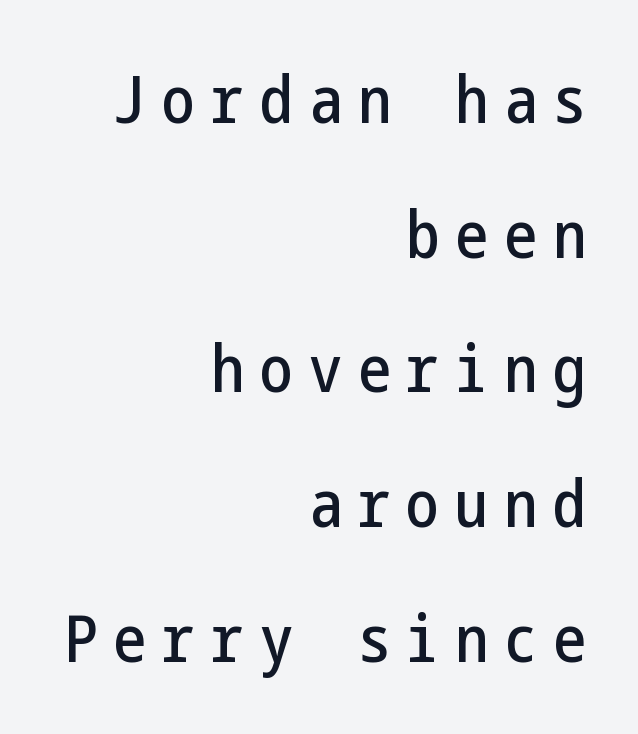
The line texture is sparse and dotted thanks to wide tracking. A roman cut, with each character standing at attention. Vertically, the passage feels expansive, rows floating well apart. The space directly below the letters is spotless.
